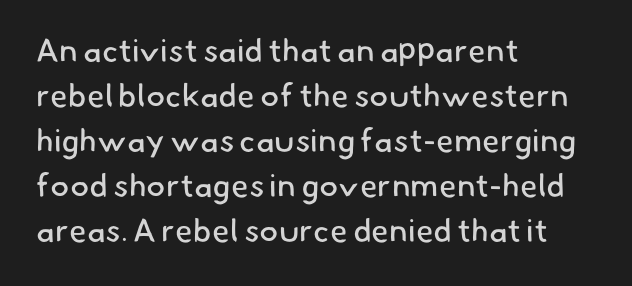
{"serif": "no", "bold": "no", "weight": "regular", "width": "normal", "stroke_contrast": "low", "x_height": "small", "monospaced": "no", "underline": "no", "align": "left", "line_spacing": "normal", "line_spacing_ratio": 1.41, "letter_spacing": "normal", "letter_spacing_em": 0.0, "glyph_px": 32}
